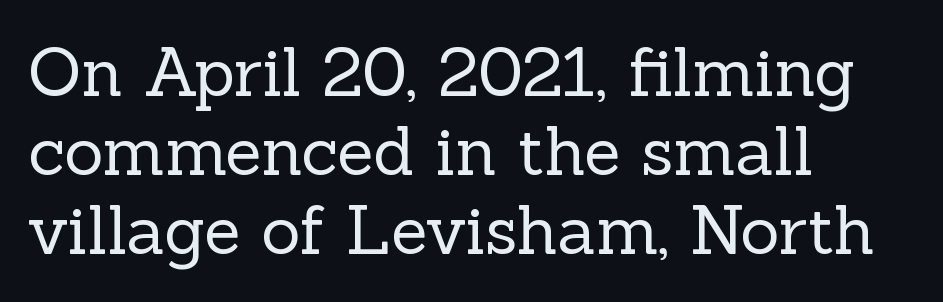
Q: Is the text bold? A: No.
Q: Is the text italic (slanted)? A: No, it is upright.
Q: Is the typeface a serif or a sans-serif typeface? A: Serif.
Q: Is the text underlined? A: No.
Q: How is the paragraph aligned? A: Left-aligned.
Q: Is the spacing between letters normal or unusually wide? A: Normal.
Q: Width (condensed, normal, or wide)? A: Normal.
Q: x-height? A: Medium.
Q: Monospaced? A: No.
